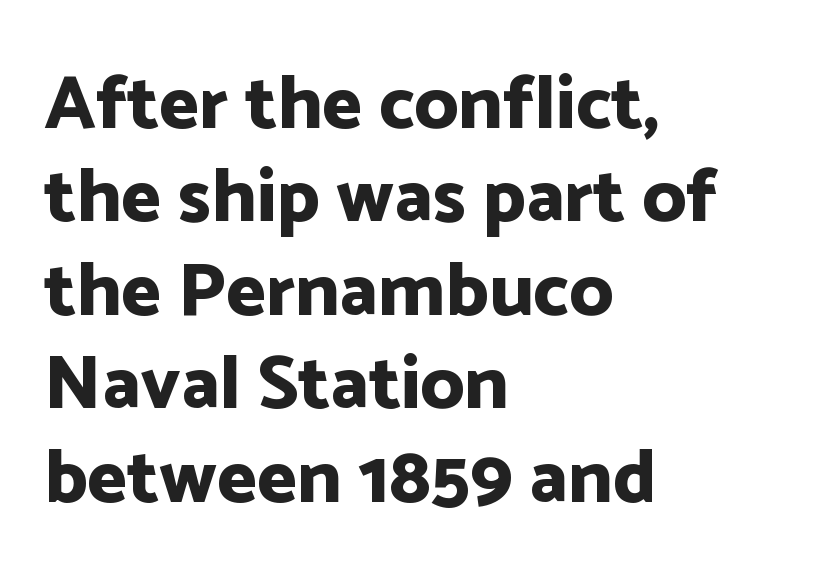
Q: Is the text bold? A: Yes.
Q: Is the text italic (slanted)? A: No, it is upright.
Q: Is the typeface a serif or a sans-serif typeface? A: Sans-serif.
Q: Is the text underlined? A: No.
Q: How is the paragraph aligned? A: Left-aligned.
Q: Is the spacing between letters normal or unusually wide? A: Normal.
Q: Width (condensed, normal, or wide)? A: Normal.
Q: Stroke contrast? A: Low.
Q: x-height? A: Medium.
Q: Monospaced? A: No.
